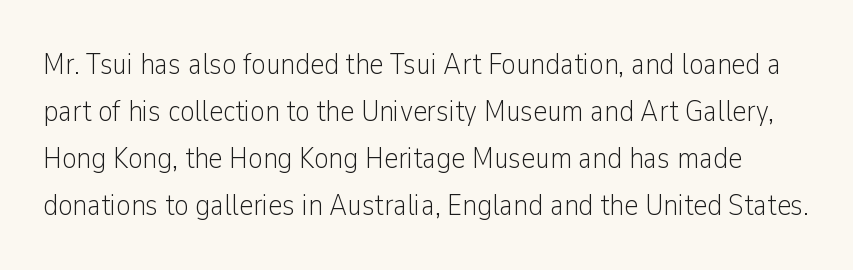
A typesetter would call this zero additional tracking. Summary of vertical rhythm: regular, with standard interline spacing. The glyphs are unaccompanied by any horizontal stroke below them. Classification — sans serif. Designer's note — italics off, roman on.
